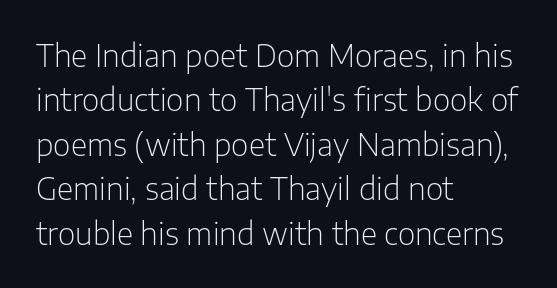
{"serif": "no", "italic": "no", "bold": "no", "weight": "light", "width": "normal", "stroke_contrast": "low", "x_height": "medium", "monospaced": "no", "underline": "no", "align": "left", "line_spacing": "normal", "line_spacing_ratio": 1.48, "letter_spacing": "normal", "letter_spacing_em": 0.0, "glyph_px": 30}
